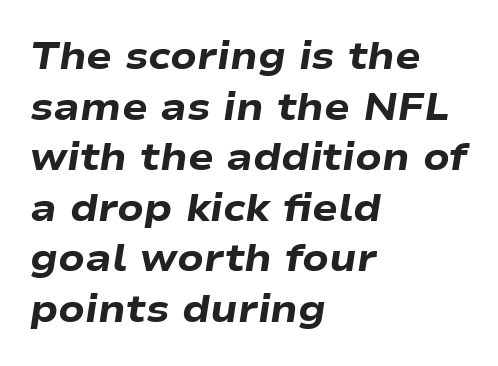
{"italic": "yes", "lean": "right", "slant_degrees": 9, "bold": "yes", "weight": "heavy", "width": "wide", "stroke_contrast": "low", "x_height": "medium", "monospaced": "no", "underline": "no", "align": "left", "line_spacing": "normal", "line_spacing_ratio": 1.33, "letter_spacing": "normal", "letter_spacing_em": 0.0, "glyph_px": 38}
